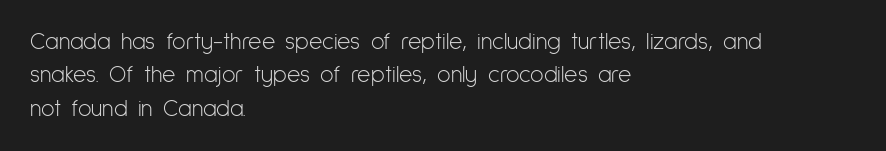
{"italic": "no", "bold": "no", "underline": "no", "align": "left", "line_spacing": "normal", "line_spacing_ratio": 1.45, "letter_spacing": "normal", "letter_spacing_em": 0.0, "glyph_px": 23}
